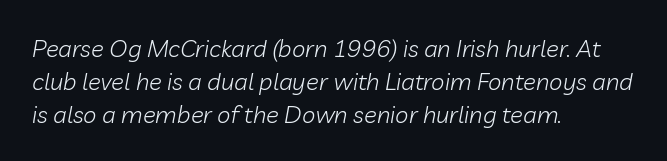
{"italic": "yes", "lean": "right", "slant_degrees": 10, "bold": "no", "underline": "no", "align": "left", "line_spacing": "normal", "line_spacing_ratio": 1.37, "letter_spacing": "normal", "letter_spacing_em": 0.0, "glyph_px": 24}
